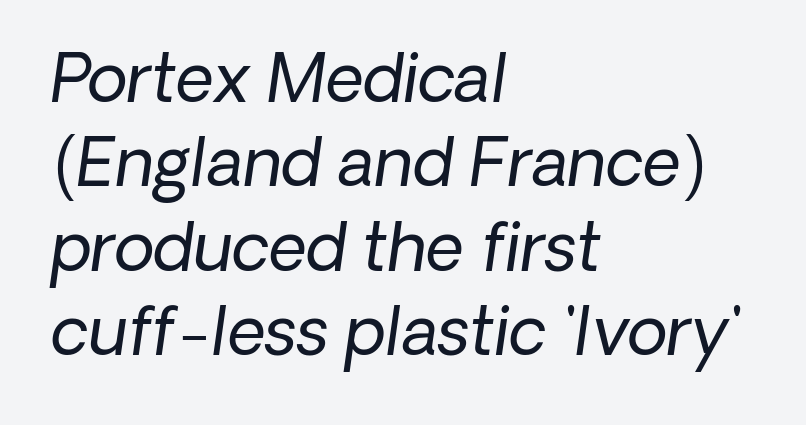
The image shows 66 px regular-weight sans-serif type; set left-aligned, normal line spacing (1.28x), normal letter spacing, not underlined; low stroke contrast and a medium x-height.
